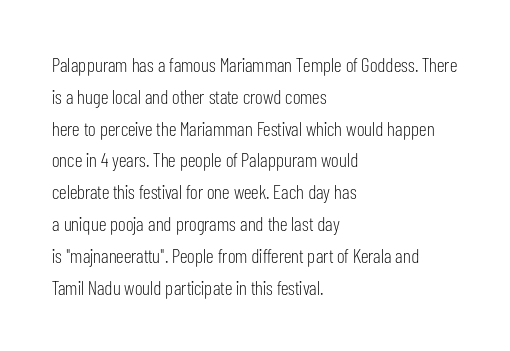
Q: Is the text bold? A: No.
Q: Is the text italic (slanted)? A: No, it is upright.
Q: Is the text underlined? A: No.
Q: How is the paragraph aligned? A: Left-aligned.
Q: Is the spacing between letters normal or unusually wide? A: Normal.
Q: Is the spacing between lines tight, normal or loose? A: Normal.
